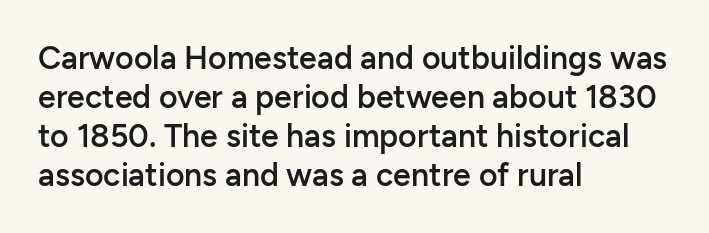
The image shows 32 px semibold sans-serif type, upright; set left-aligned, line spacing 1.22x, normal letter spacing, not underlined; low stroke contrast and a medium x-height.
